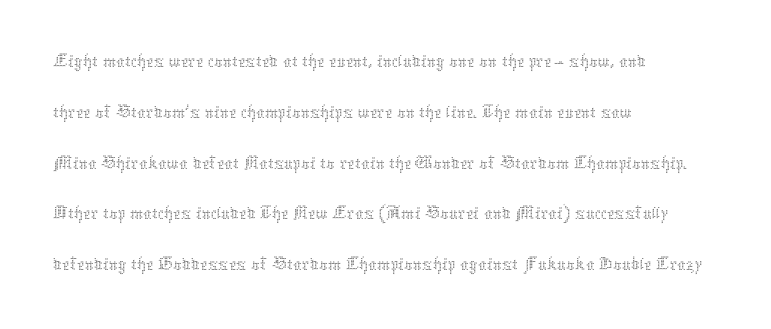
{"italic": "no", "bold": "no", "weight": "thin", "width": "normal", "stroke_contrast": "medium", "x_height": "medium", "monospaced": "no", "underline": "no", "align": "left", "line_spacing_ratio": 1.21, "letter_spacing": "normal", "letter_spacing_em": 0.0, "glyph_px": 42}
